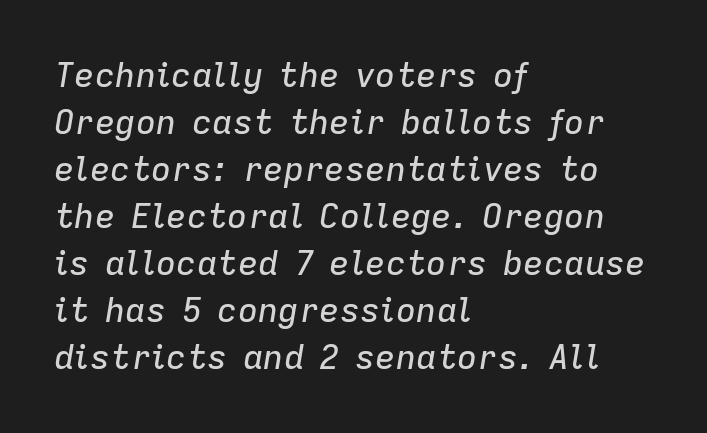
The image shows 34 px text type, italic (leaning right); set left-aligned, normal line spacing (1.38x), normal letter spacing, not underlined; low stroke contrast and a medium x-height.
